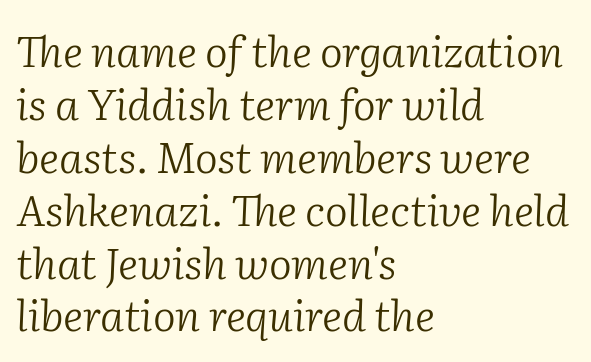
{"serif": "yes", "italic": "yes", "lean": "right", "slant_degrees": 2, "bold": "no", "weight": "light", "width": "normal", "stroke_contrast": "low", "x_height": "medium", "monospaced": "no", "underline": "no", "align": "left", "line_spacing_ratio": 1.23, "letter_spacing": "normal", "letter_spacing_em": 0.0, "glyph_px": 43}
